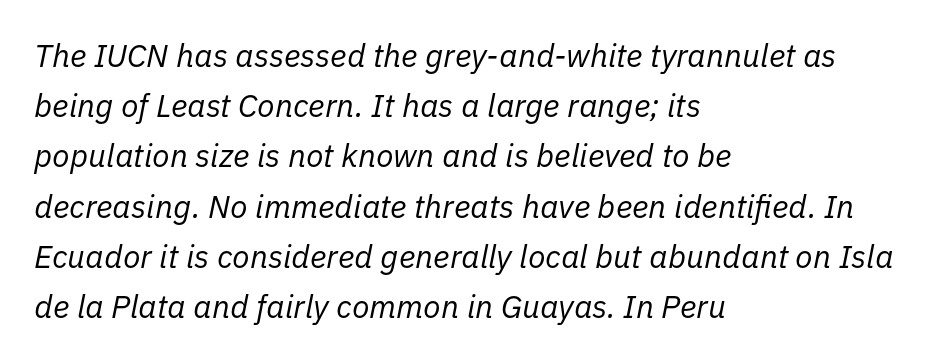
Q: Is the text bold? A: No.
Q: Is the text italic (slanted)? A: Yes, it leans right by about 11 degrees.
Q: Is the text underlined? A: No.
Q: How is the paragraph aligned? A: Left-aligned.
Q: Is the spacing between letters normal or unusually wide? A: Normal.
Q: Is the spacing between lines tight, normal or loose? A: Normal.
Q: Width (condensed, normal, or wide)? A: Normal.
Q: Stroke contrast? A: Low.
Q: x-height? A: Medium.
Q: Monospaced? A: No.
